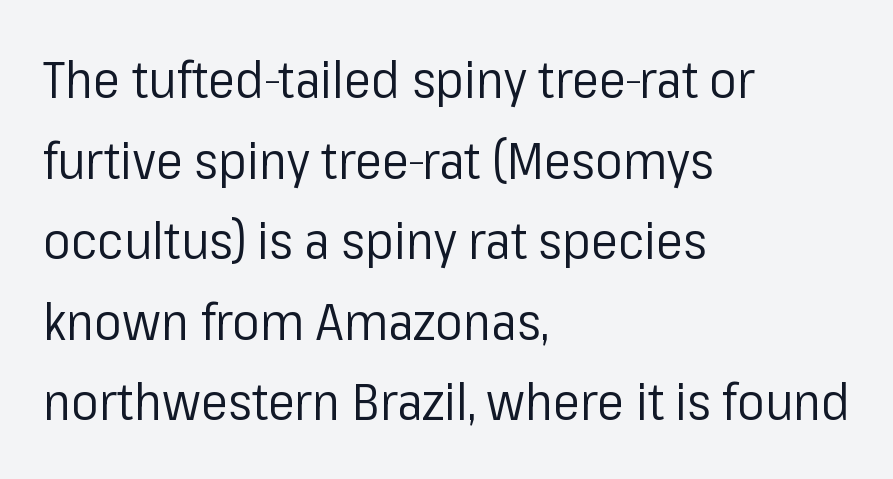
The image shows 51 px regular-weight sans-serif type, upright; set left-aligned, normal line spacing (1.58x), normal letter spacing, not underlined; low stroke contrast and a medium x-height.
